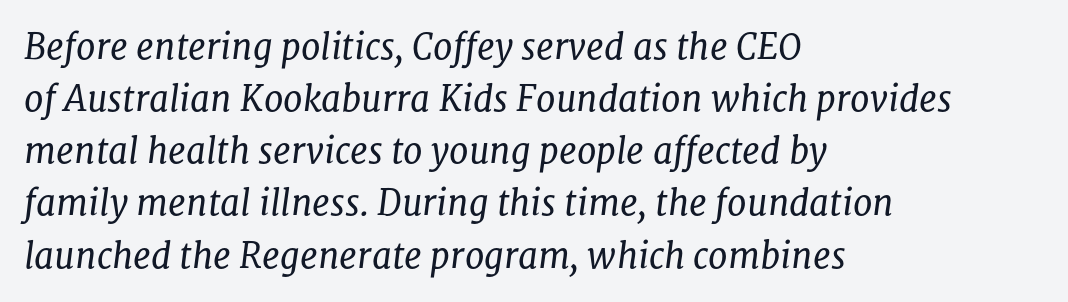
{"serif": "yes", "italic": "yes", "lean": "right", "slant_degrees": 8, "bold": "no", "weight": "regular", "width": "normal", "stroke_contrast": "low", "x_height": "medium", "monospaced": "no", "underline": "no", "align": "left", "line_spacing": "normal", "line_spacing_ratio": 1.49, "letter_spacing": "normal", "letter_spacing_em": 0.0, "glyph_px": 35}
